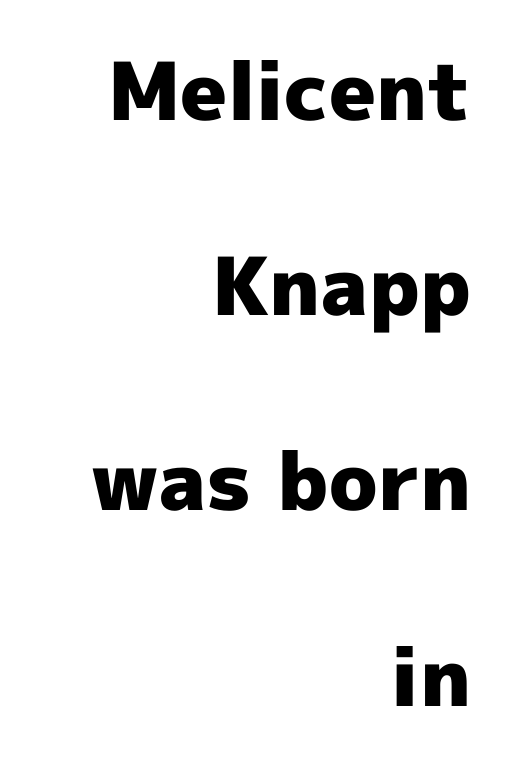
{"serif": "no", "italic": "no", "bold": "yes", "weight": "heavy", "width": "normal", "x_height": "medium", "monospaced": "no", "underline": "no", "align": "right", "line_spacing": "loose", "line_spacing_ratio": 2.44, "letter_spacing": "normal", "letter_spacing_em": 0.0, "glyph_px": 80}
